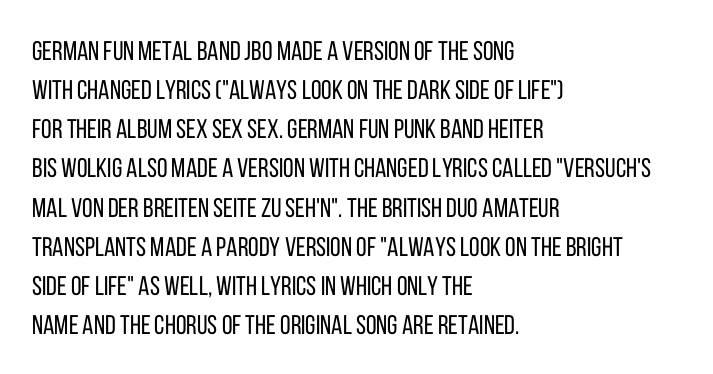
Default kerning and tracking; the words read as compact shapes. No heavy texture on the line: the type isn't bold. A roman cut, with each character standing at attention. Notice how the passage keeps a crisp vertical edge on the left only. Bare-footed words on every line.
